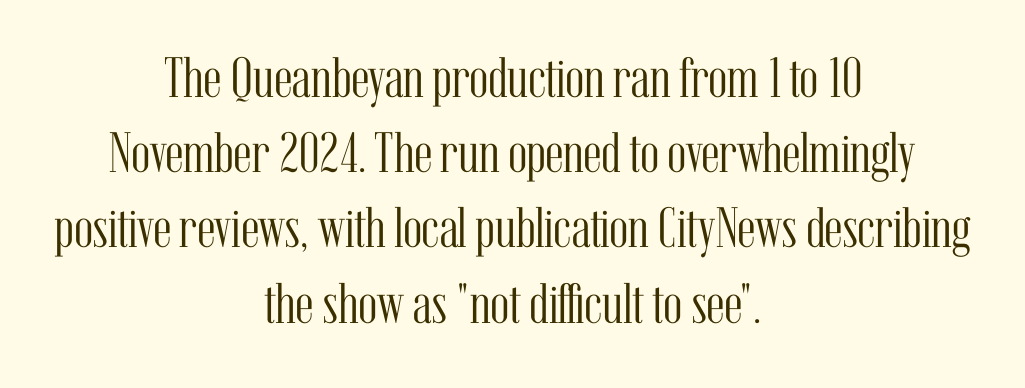
On a weight scale, this lands at 450 or below. Glance below the letters and you will spot only blank space. Italic? Not at all — the glyphs are vertical. These lines sit exactly where default settings would place them. The letters carry serifs — small finishing strokes at the ends of their stems.
